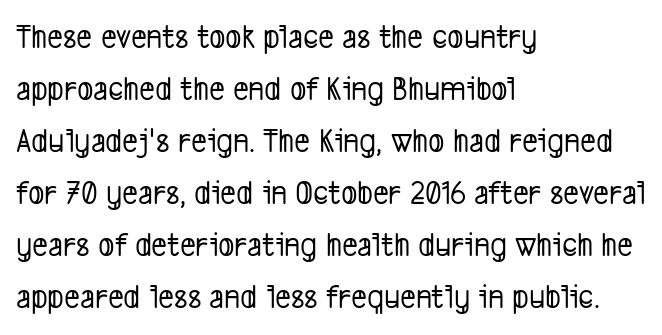
Q: Is the typeface a serif or a sans-serif typeface? A: Sans-serif.
Q: Is the text underlined? A: No.
Q: How is the paragraph aligned? A: Left-aligned.
Q: Is the spacing between letters normal or unusually wide? A: Normal.
Q: Is the spacing between lines tight, normal or loose? A: Normal.
Q: Width (condensed, normal, or wide)? A: Condensed.
Q: Stroke contrast? A: Low.
Q: x-height? A: Medium.
Q: Monospaced? A: No.
